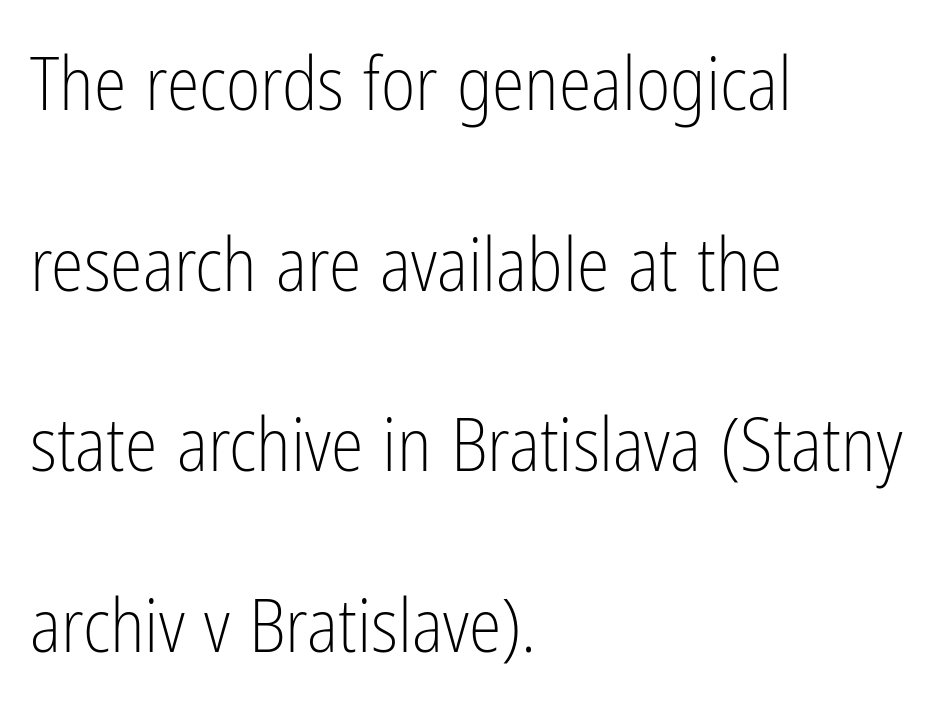
This is not heavy type; no bold has been used. The lines are quadded left. The letters sit at their default tracking, neither squeezed nor spread. The space beneath each line is pristine and unruled.
